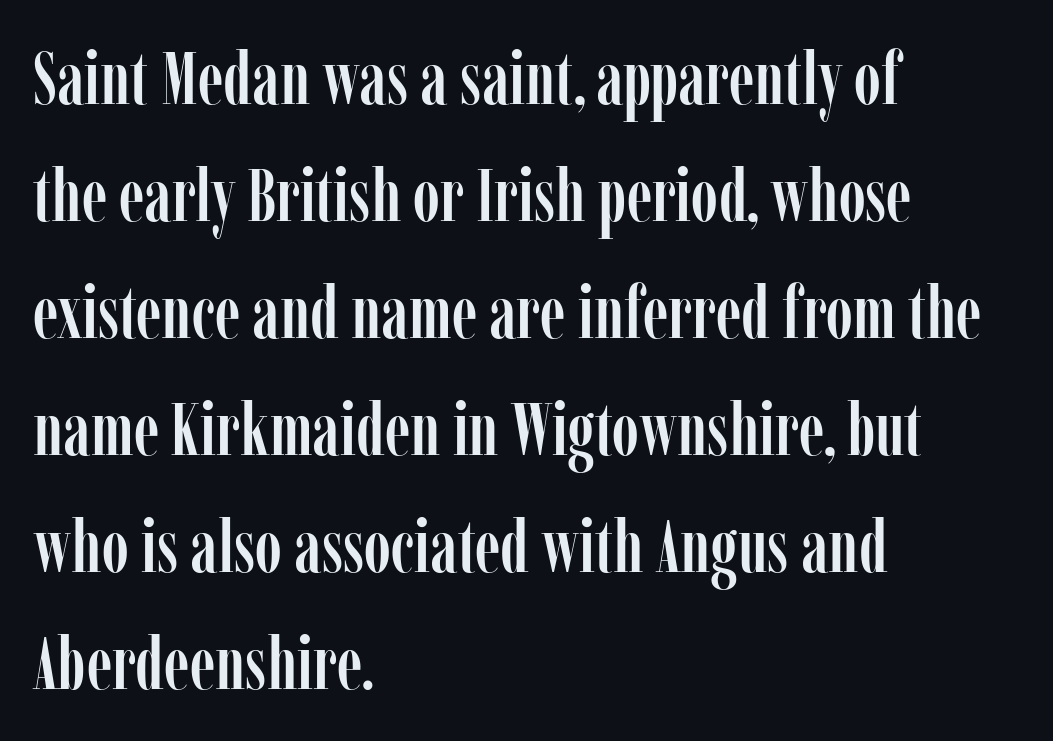
The image shows 74 px condensed serif type, upright; set left-aligned, normal line spacing (1.58x), normal letter spacing, not underlined; low stroke contrast and a medium x-height.
